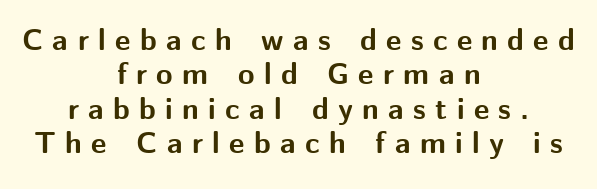
The image shows 30 px bold sans-serif type, upright; set centered, tight line spacing (1.15x), unusually wide letter spacing (+0.31 em), not underlined; medium stroke contrast and a medium x-height.
